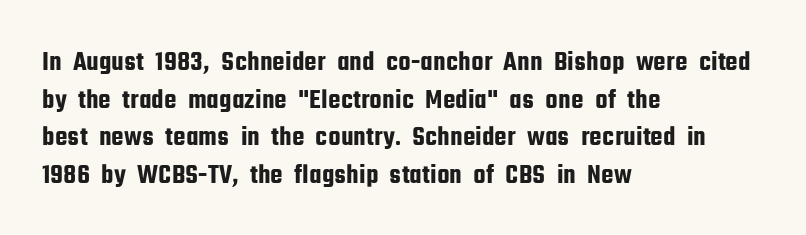
Check under the words: just untouched page. Rendered with straight, roman letterforms. Varying glyph widths throughout — classic text-font behaviour. Is this a sans? Yes — the strokes have no serifs.
